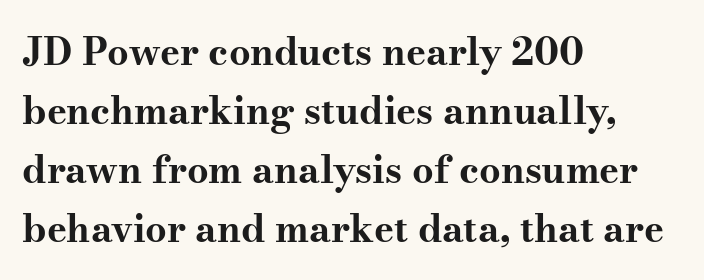
{"serif": "yes", "italic": "no", "bold": "yes", "weight": "bold", "width": "wide", "stroke_contrast": "medium", "x_height": "small", "monospaced": "no", "underline": "no", "align": "left", "line_spacing": "normal", "line_spacing_ratio": 1.55, "letter_spacing": "normal", "letter_spacing_em": 0.0, "glyph_px": 38}
